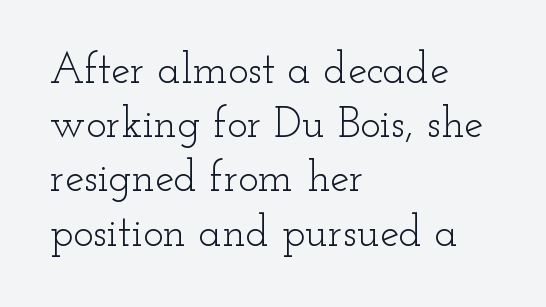
Q: Is the text bold? A: No.
Q: Is the text italic (slanted)? A: No, it is upright.
Q: Is the typeface a serif or a sans-serif typeface? A: Serif.
Q: Is the text underlined? A: No.
Q: How is the paragraph aligned? A: Left-aligned.
Q: Is the spacing between letters normal or unusually wide? A: Normal.
Q: Is the spacing between lines tight, normal or loose? A: Normal.
Q: Width (condensed, normal, or wide)? A: Wide.
Q: Stroke contrast? A: Low.
Q: x-height? A: Small.
Q: Monospaced? A: No.
